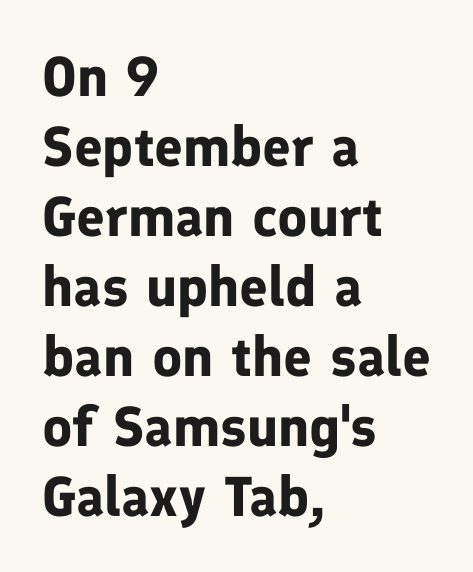
The letters stand upright; this is a roman face. The face used here is rendered with its standard letterfit. Regarding leading, the lines here are spaced in the standard way. Clear beneath every line of the passage. Think of a printed novel: that variable character pitch is what you see here. This sample uses a sans-serif face.
